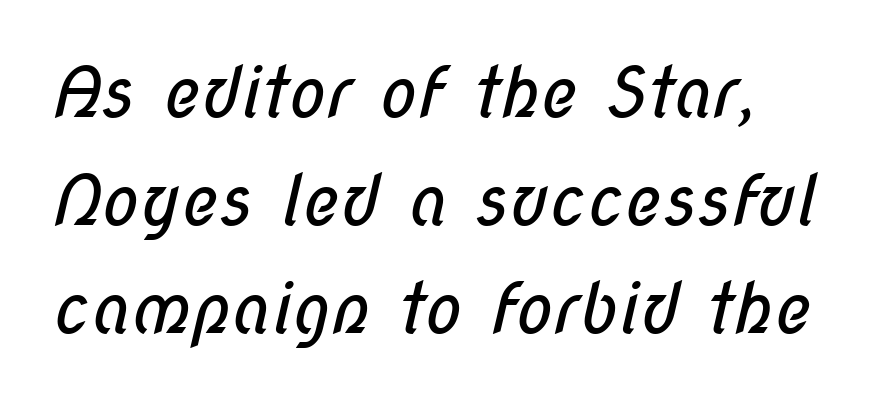
{"serif": "no", "bold": "no", "weight": "regular", "width": "condensed", "stroke_contrast": "low", "x_height": "medium", "monospaced": "no", "underline": "no", "align": "left", "line_spacing": "normal", "line_spacing_ratio": 1.54, "letter_spacing": "normal", "letter_spacing_em": 0.0, "glyph_px": 70}
